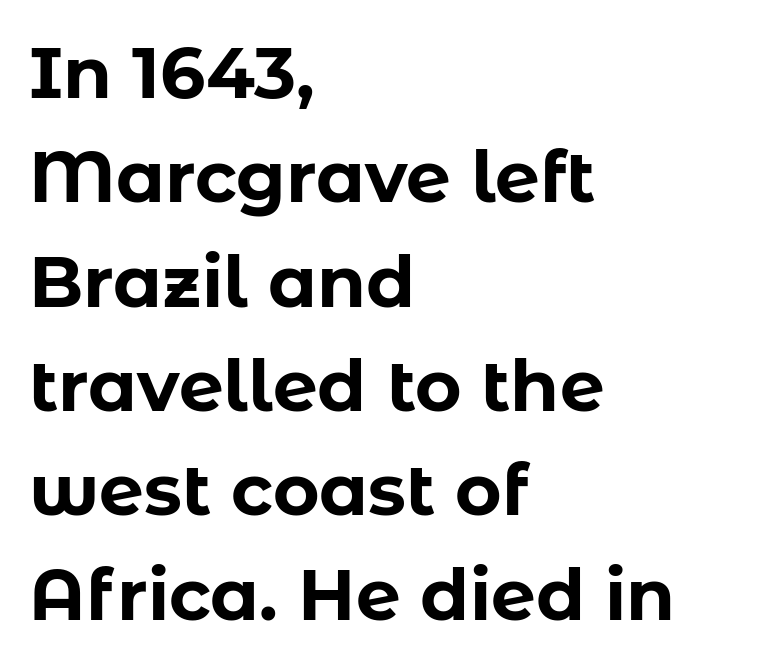
Weight: bold. The type family on display is of the sans-serif kind. In CSS terms this would be text-align: left. Observe the ordinary spacing: letters are neighbours, not strangers.
